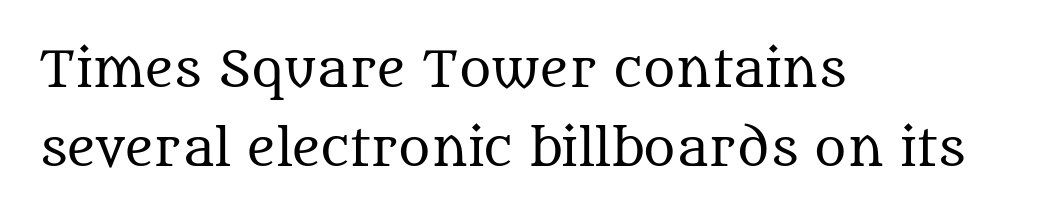
The image shows 49 px regular-weight serif type, upright; set left-aligned, normal line spacing (1.61x), normal letter spacing, not underlined; medium stroke contrast and a large x-height.
